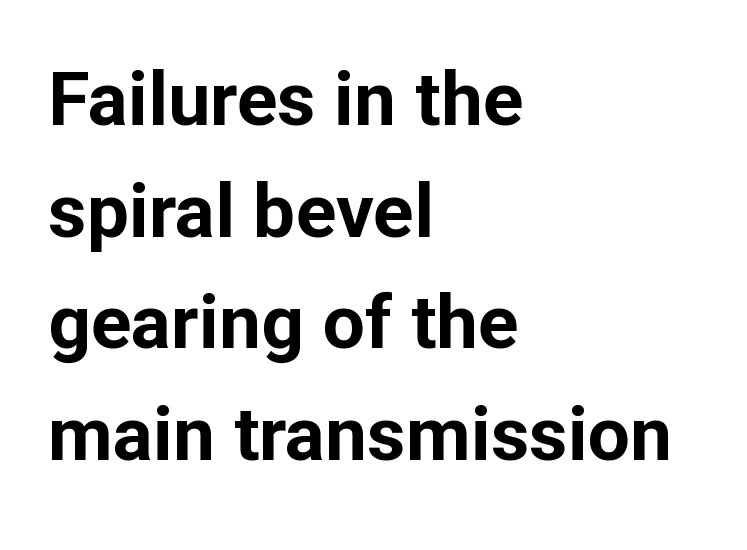
This is sans-serif lettering, the kind often seen on screens and signage. The ragged edge is on the right, which tells us the setting is flush left. Note the varied advance widths — an 'i' is clearly narrower than an 'm'. The type sits square on the baseline with zero lean.
